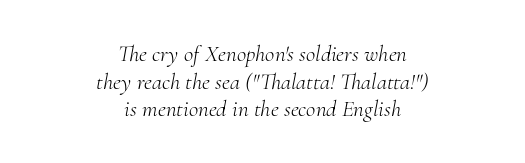
{"italic": "yes", "lean": "right", "slant_degrees": 10, "bold": "no", "underline": "no", "align": "center", "line_spacing_ratio": 1.2, "letter_spacing": "normal", "letter_spacing_em": 0.0, "glyph_px": 23}
